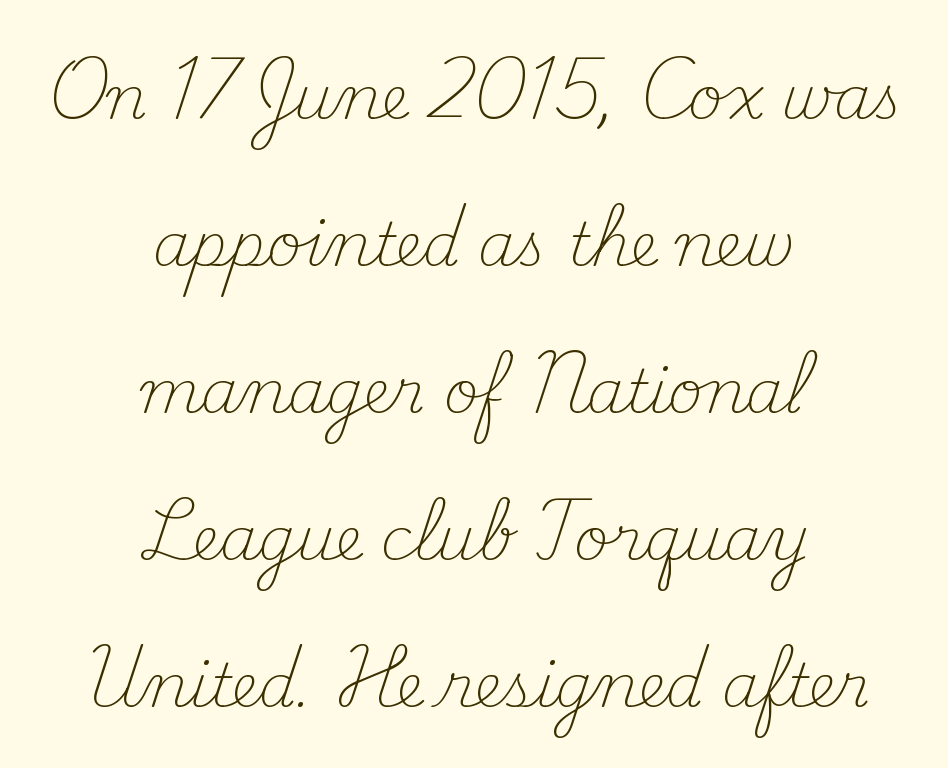
The image shows 60 px light serif type; set centered, loose line spacing (2.45x), normal letter spacing, not underlined; medium stroke contrast and a small x-height.
